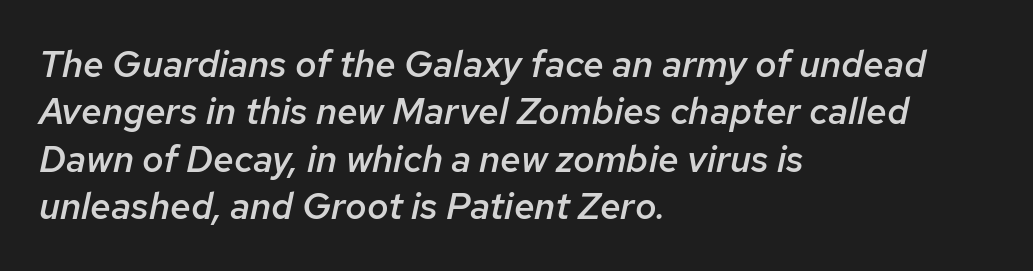
Q: Is the text bold? A: Semi-bold.
Q: Is the text italic (slanted)? A: Yes, it leans right by about 12 degrees.
Q: Is the text underlined? A: No.
Q: How is the paragraph aligned? A: Left-aligned.
Q: Is the spacing between letters normal or unusually wide? A: Normal.
Q: Is the spacing between lines tight, normal or loose? A: Normal.
Q: Width (condensed, normal, or wide)? A: Normal.
Q: Stroke contrast? A: Low.
Q: x-height? A: Medium.
Q: Monospaced? A: No.
